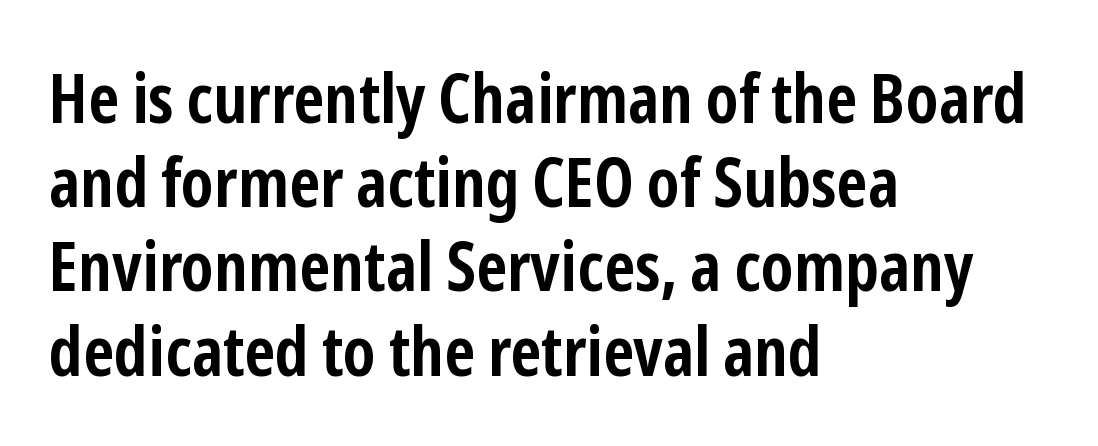
The image shows 69 px semibold, condensed sans-serif type, upright; set left-aligned, line spacing 1.22x, normal letter spacing, not underlined; low stroke contrast and a medium x-height.
